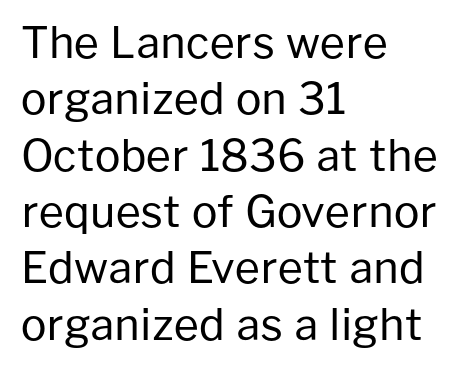
Horizontally, the lines are justified to the leading edge only. If you measured baseline to baseline, you'd find a middling distance. Has an underline been added? It has not. Short note: letters normally spaced. Stem width sits at or under what a default text font uses.
